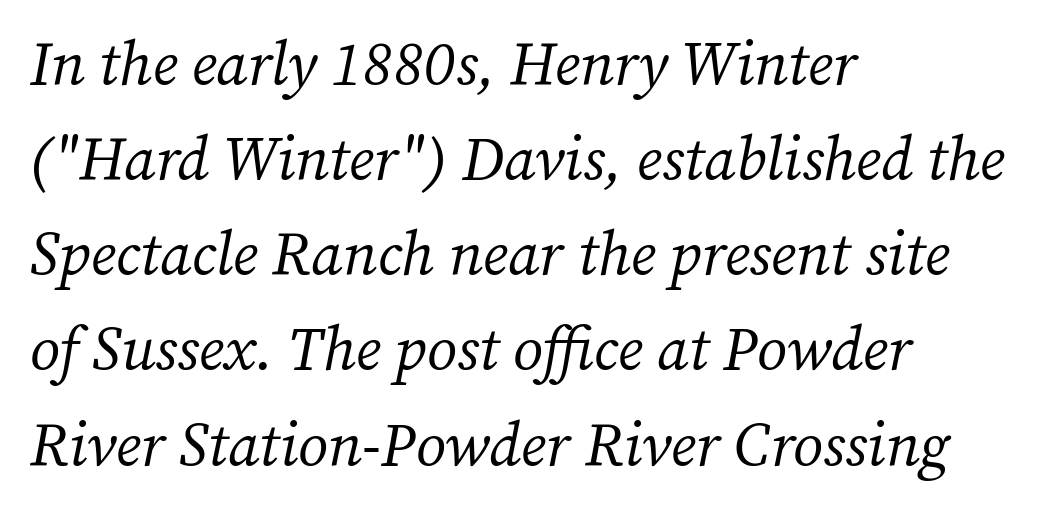
{"serif": "yes", "italic": "yes", "lean": "right", "slant_degrees": 12, "bold": "no", "weight": "regular", "width": "normal", "stroke_contrast": "medium", "x_height": "medium", "monospaced": "no", "underline": "no", "align": "left", "line_spacing": "normal", "line_spacing_ratio": 1.56, "letter_spacing": "normal", "letter_spacing_em": 0.0, "glyph_px": 61}
